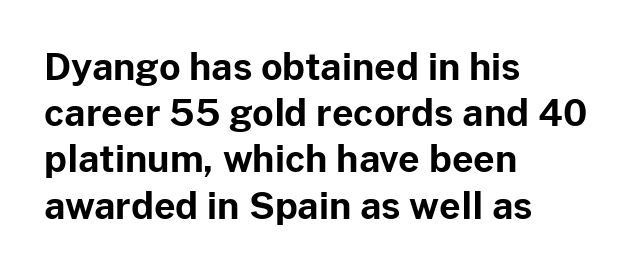
The image shows 37 px bold sans-serif type, upright; set left-aligned, normal line spacing (1.25x), normal letter spacing, not underlined; low stroke contrast and a medium x-height.
